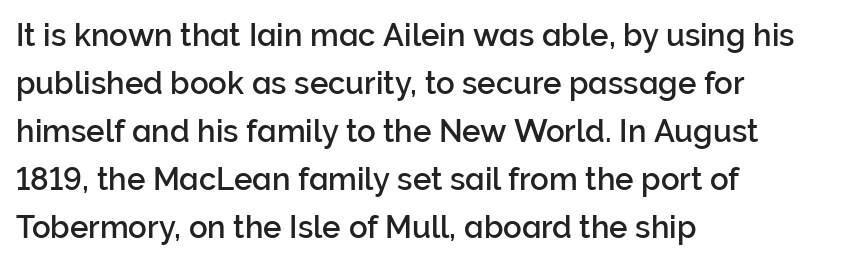
{"serif": "no", "italic": "no", "width": "normal", "stroke_contrast": "low", "x_height": "medium", "monospaced": "no", "underline": "no", "align": "left", "line_spacing": "normal", "line_spacing_ratio": 1.55, "letter_spacing": "normal", "letter_spacing_em": 0.0, "glyph_px": 31}
